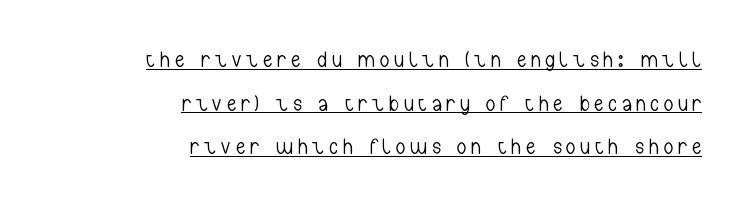
The letters are spread apart with noticeably loose tracking. Compared with typical paragraphs, the rows here are farther apart. Designer's note — italics off, roman on. Nothing heavy about these letters — not bold at all.
